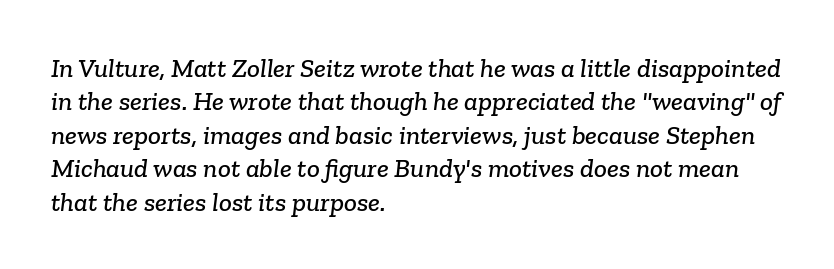
{"underline": "no", "align": "left", "line_spacing_ratio": 1.24, "letter_spacing": "normal", "letter_spacing_em": 0.0, "glyph_px": 27}
